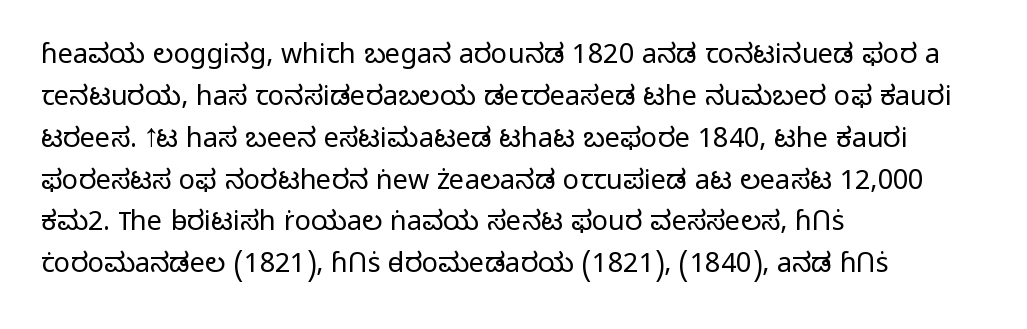
Q: Is the text bold? A: No.
Q: Is the text italic (slanted)? A: No, it is upright.
Q: Is the text underlined? A: No.
Q: How is the paragraph aligned? A: Left-aligned.
Q: Is the spacing between letters normal or unusually wide? A: Normal.
Q: Is the spacing between lines tight, normal or loose? A: Normal.
